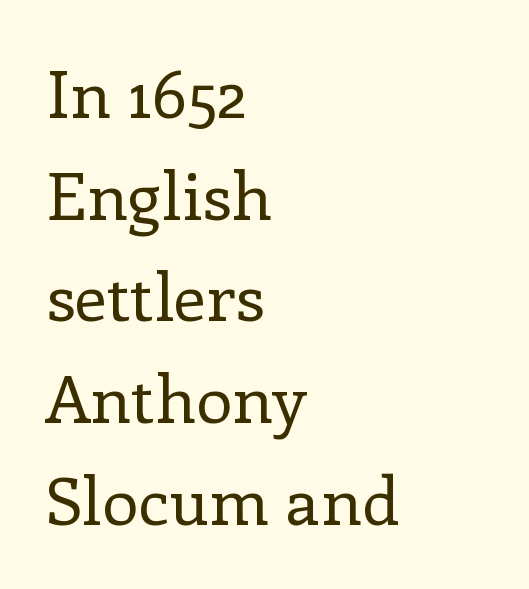
{"serif": "yes", "italic": "no", "bold": "no", "weight": "regular", "width": "normal", "stroke_contrast": "low", "x_height": "medium", "monospaced": "no", "underline": "no", "align": "left", "line_spacing": "normal", "line_spacing_ratio": 1.54, "letter_spacing": "normal", "letter_spacing_em": 0.0, "glyph_px": 66}
